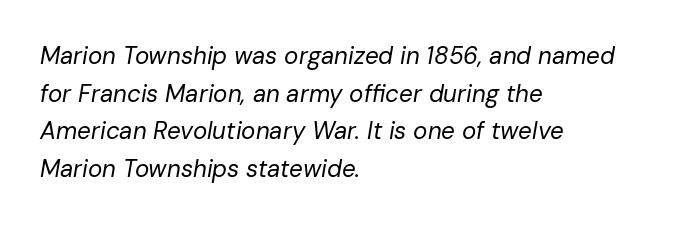
{"italic": "yes", "lean": "right", "slant_degrees": 10, "bold": "no", "underline": "no", "align": "left", "line_spacing": "normal", "line_spacing_ratio": 1.57, "letter_spacing": "normal", "letter_spacing_em": 0.0, "glyph_px": 24}
